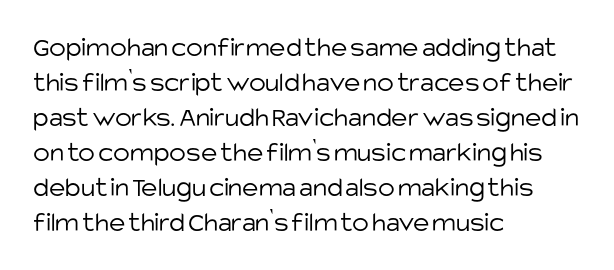
No word sits above an underline. Varying glyph widths throughout — classic text-font behaviour. The rendering uses a moderate line-height, typical for paragraphs. Every stem runs plumb, perpendicular to the baseline. Every row of glyphs begins at an identical x-position on the left.
